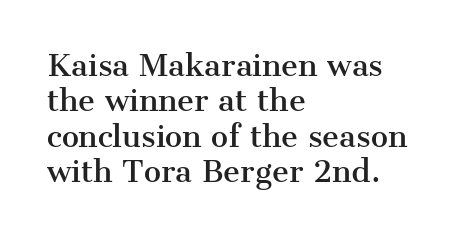
What kind of face is this? One with serifs. You could not count columns in this text — the font is proportionally spaced. Underlining? Definitely not there. The specimen reads as upright at a glance. Is the letter spacing exaggerated? No — it looks like the ordinary default. The ragged edge is on the right, which tells us the setting is flush left.
